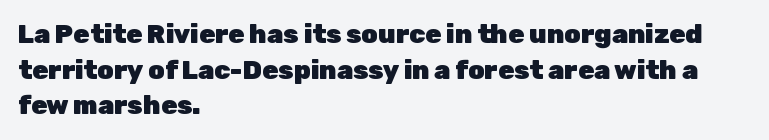
The image shows 26 px bold type, upright; set left-aligned, normal line spacing (1.37x), normal letter spacing, not underlined.
